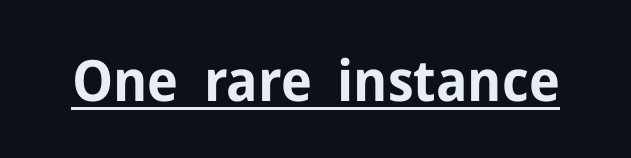
The image shows 57 px bold sans-serif type, upright; set normal letter spacing, underlined; low stroke contrast and a medium x-height.
